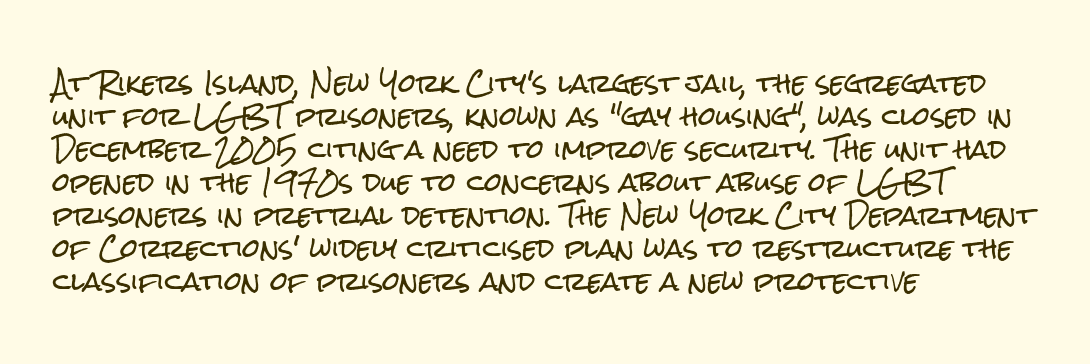
{"italic": "no", "underline": "no", "align": "left", "line_spacing": "normal", "line_spacing_ratio": 1.32, "letter_spacing": "normal", "letter_spacing_em": 0.0, "glyph_px": 25}
